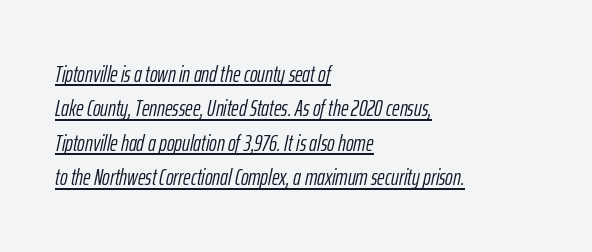
The image shows 23 px text type, italic (leaning right); set left-aligned, normal line spacing (1.5x), normal letter spacing, underlined.
